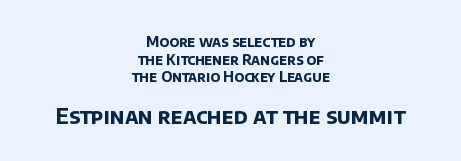
Nobody touched the tracking dial on this one. Does the weight exceed regular? Yes, all the way to bold. Compare the two chunks: the lower has the greater cap height. The line-height multiplier appears to be the usual default.
